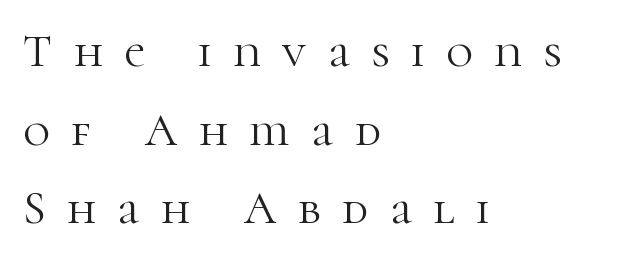
The image shows 46 px light serif type, upright; set left-aligned, line spacing 1.71x, unusually wide letter spacing (+0.47 em), not underlined; high stroke contrast and a medium x-height.
